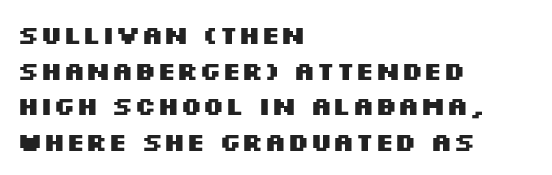
The image shows 26 px bold type, upright; set left-aligned, normal line spacing (1.37x), normal letter spacing, not underlined.
